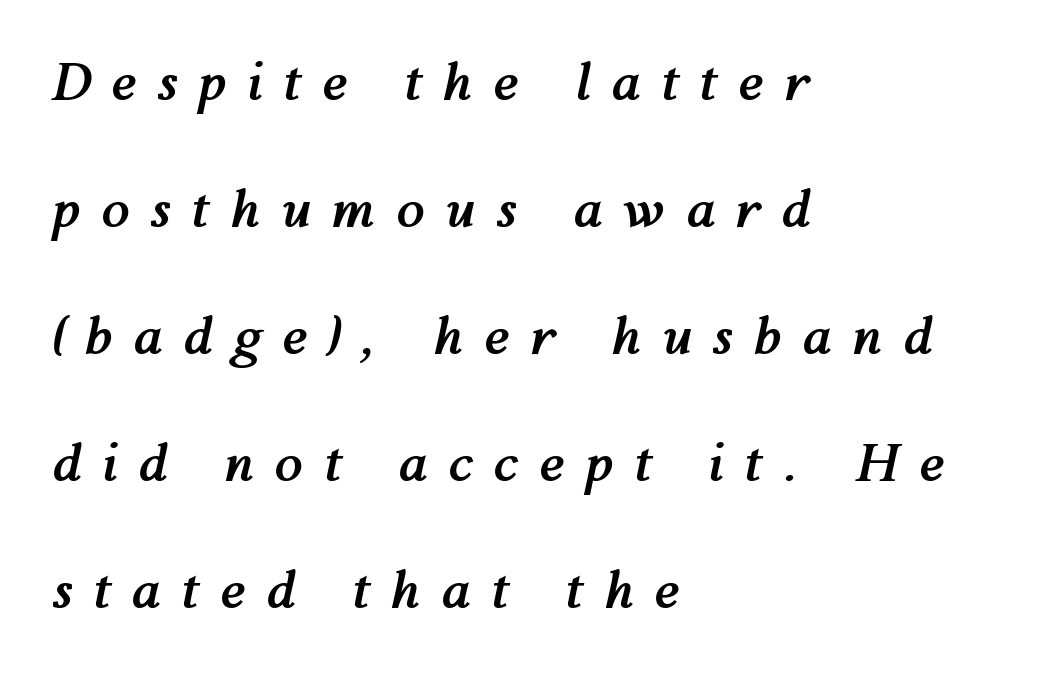
Q: Is the text bold? A: Yes.
Q: Is the text italic (slanted)? A: Yes, it leans right by about 12 degrees.
Q: Is the text underlined? A: No.
Q: How is the paragraph aligned? A: Left-aligned.
Q: Is the spacing between letters normal or unusually wide? A: Unusually wide.
Q: Is the spacing between lines tight, normal or loose? A: Loose.
Q: Width (condensed, normal, or wide)? A: Normal.
Q: Stroke contrast? A: Medium.
Q: x-height? A: Medium.
Q: Monospaced? A: No.
